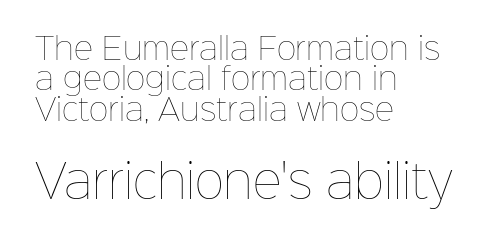
Style check: upright. These lines huddle together more closely than default settings would place them. A quiet, ordinary-to-light weight characterises the typeface. The letters in the lower block stand taller than those in the block above. Note the varied advance widths — an 'i' is clearly narrower than an 'm'. Between one letter and the next there's only the usual sliver of space.
